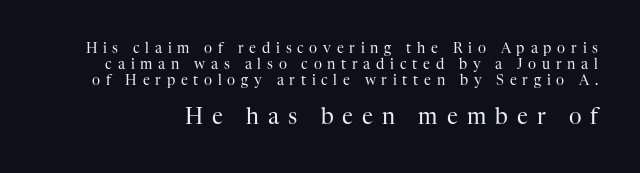
Q: Is the text bold? A: No.
Q: Is the text italic (slanted)? A: No, it is upright.
Q: Is the text underlined? A: No.
Q: Is the spacing between letters normal or unusually wide? A: Unusually wide.
Q: Is the spacing between lines tight, normal or loose? A: Tight.
Q: Which block of text is set in a larger size, the first (top) or the second (bottom)? A: The second (bottom) one.
